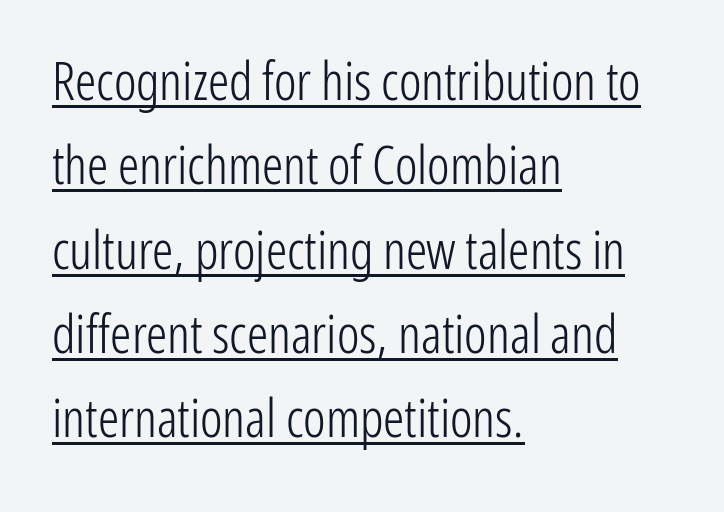
{"serif": "no", "italic": "no", "bold": "no", "weight": "light", "width": "condensed", "stroke_contrast": "low", "x_height": "medium", "monospaced": "no", "underline": "yes", "align": "left", "line_spacing": "normal", "line_spacing_ratio": 1.59, "letter_spacing": "normal", "letter_spacing_em": 0.0, "glyph_px": 53}
